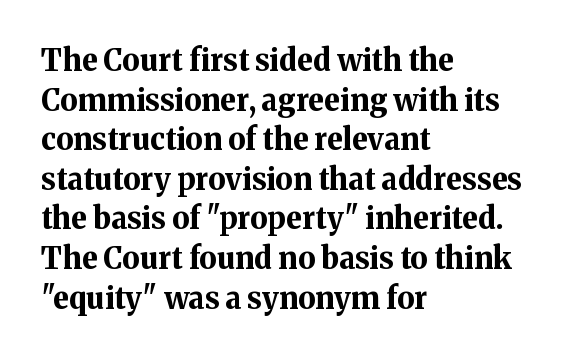
{"serif": "yes", "italic": "no", "bold": "yes", "weight": "bold", "width": "normal", "stroke_contrast": "medium", "x_height": "medium", "monospaced": "no", "underline": "no", "align": "left", "line_spacing": "normal", "line_spacing_ratio": 1.32, "letter_spacing": "normal", "letter_spacing_em": 0.0, "glyph_px": 30}
